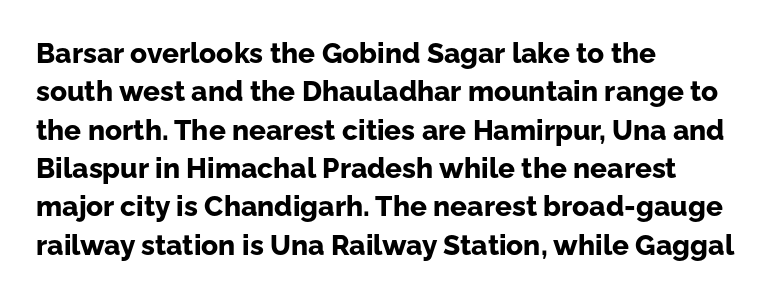
The sample has been set heavy, in full bold. Regarding leading, the lines here are spaced in the standard way. Posture: straight, roman, zero tilt. Line beginnings align vertically; line endings do not. Characters follow at the spacing the type designer built in. Underlining? Definitely not there.
